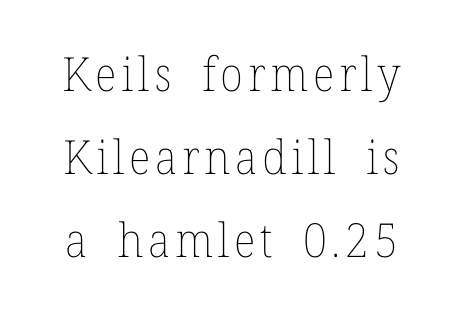
{"italic": "no", "bold": "no", "weight": "thin", "width": "normal", "stroke_contrast": "low", "x_height": "medium", "monospaced": "no", "underline": "no", "line_spacing_ratio": 1.77, "glyph_px": 47}
